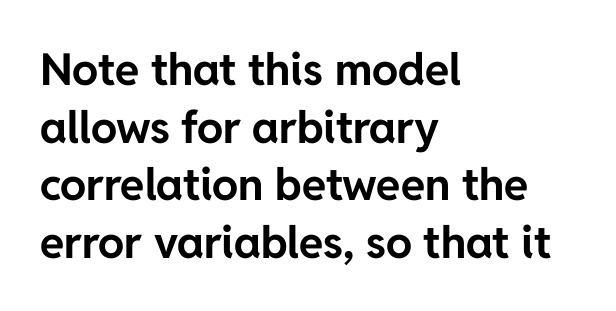
The image shows 44 px bold sans-serif type, upright; set left-aligned, normal line spacing (1.31x), normal letter spacing, not underlined; low stroke contrast and a medium x-height.
